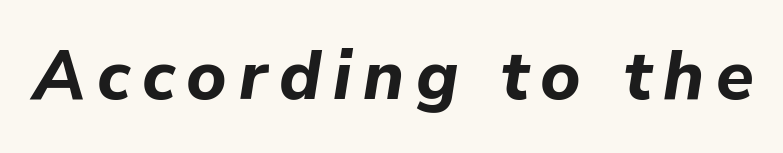
Varying glyph widths throughout — classic text-font behaviour. You can tell it's italic because the verticals aren't actually vertical. The gap between lines stays unmarked. Heavy-handed strokes throughout: this text is bold.
